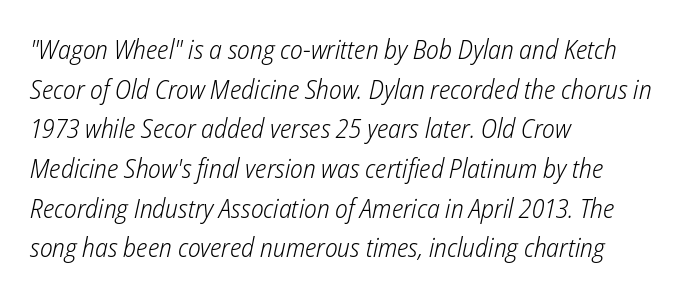
{"italic": "yes", "lean": "right", "slant_degrees": 12, "bold": "no", "underline": "no", "align": "left", "line_spacing": "normal", "line_spacing_ratio": 1.47, "letter_spacing": "normal", "letter_spacing_em": 0.0, "glyph_px": 27}
